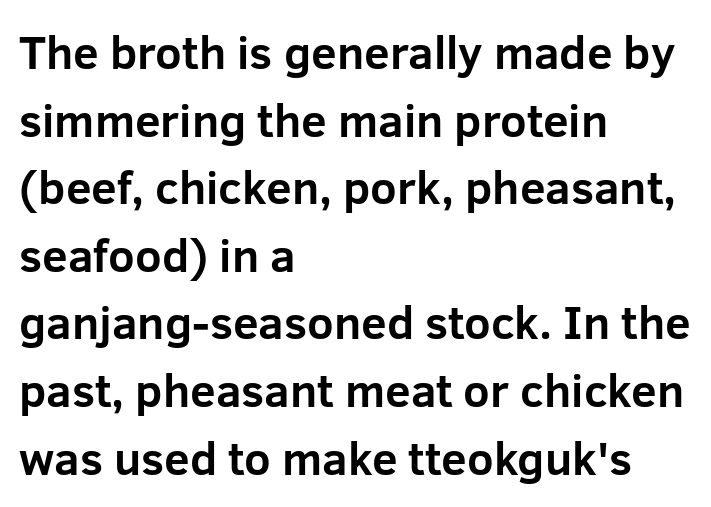
{"serif": "no", "italic": "no", "bold": "yes", "weight": "bold", "width": "normal", "stroke_contrast": "low", "x_height": "medium", "monospaced": "no", "underline": "no", "align": "left", "line_spacing": "normal", "line_spacing_ratio": 1.47, "letter_spacing": "normal", "letter_spacing_em": 0.0, "glyph_px": 46}
